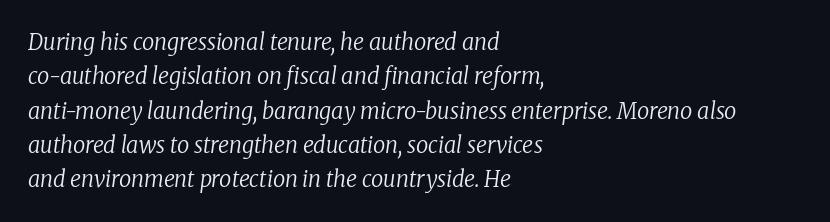
The image shows 22 px text type, italic (leaning right); set left-aligned, normal line spacing (1.56x), normal letter spacing, not underlined.
